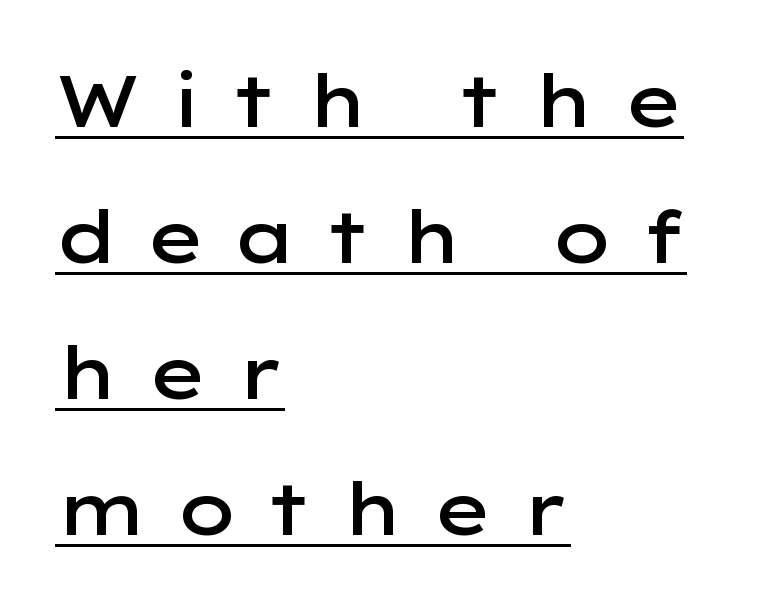
Q: Is the text bold? A: Semi-bold.
Q: Is the text italic (slanted)? A: No, it is upright.
Q: Is the typeface a serif or a sans-serif typeface? A: Sans-serif.
Q: Is the text underlined? A: Yes.
Q: How is the paragraph aligned? A: Left-aligned.
Q: Is the spacing between letters normal or unusually wide? A: Unusually wide.
Q: Width (condensed, normal, or wide)? A: Wide.
Q: Stroke contrast? A: Low.
Q: x-height? A: Medium.
Q: Monospaced? A: No.
